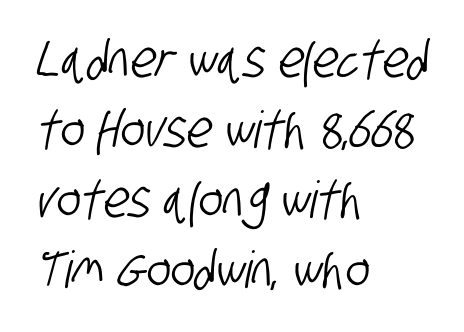
The area under the type is left untouched. The glyphs in this specimen are sans serif. You could call the tracking neutral — neither tight nor loose. The passage is arranged the way most books set body copy — flush left.
